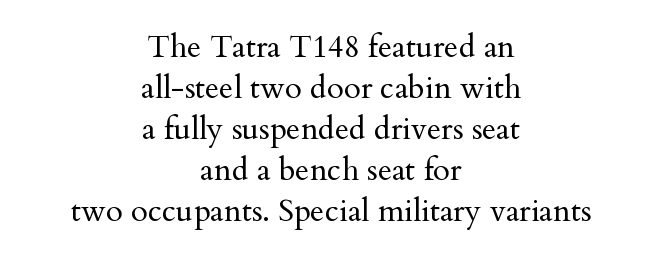
The image shows 31 px regular-weight serif type, upright; set centered, normal line spacing (1.32x), normal letter spacing, not underlined; medium stroke contrast and a small x-height.
